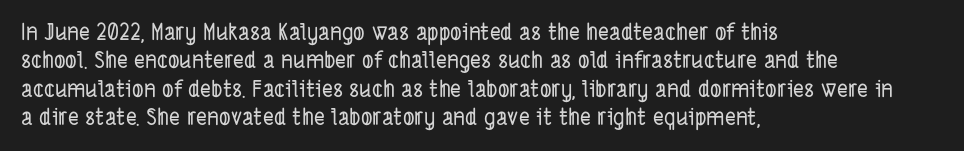
Just letters on the line, the space beneath them empty. Each line starts at the same left margin while the right side varies. These lines keep a tight, regular rhythm from letter to letter.
